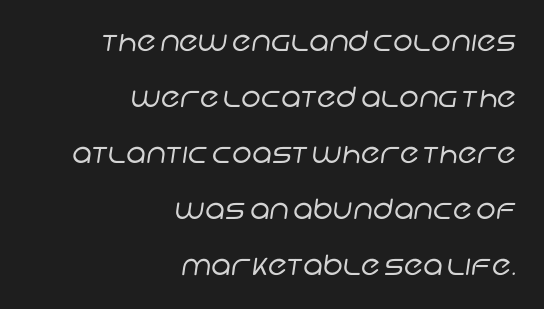
{"serif": "no", "bold": "no", "weight": "regular", "width": "normal", "stroke_contrast": "low", "x_height": "large", "monospaced": "no", "underline": "no", "align": "right", "line_spacing": "loose", "line_spacing_ratio": 2.0, "letter_spacing": "normal", "letter_spacing_em": 0.0, "glyph_px": 28}
